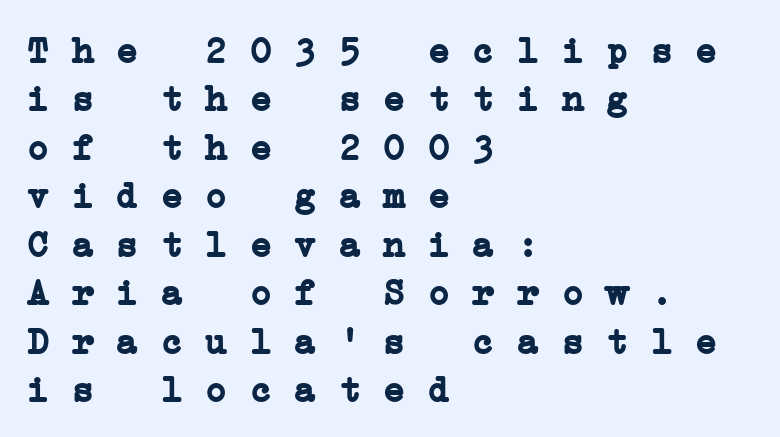
{"serif": "yes", "bold": "yes", "weight": "semibold", "width": "wide", "stroke_contrast": "low", "x_height": "medium", "monospaced": "yes", "underline": "no", "align": "left", "line_spacing": "normal", "line_spacing_ratio": 1.31, "letter_spacing": "normal", "letter_spacing_em": 0.0, "glyph_px": 37}
